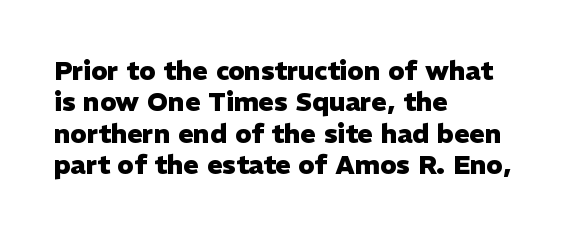
Q: Is the text bold? A: Yes.
Q: Is the text italic (slanted)? A: No, it is upright.
Q: Is the text underlined? A: No.
Q: How is the paragraph aligned? A: Left-aligned.
Q: Is the spacing between letters normal or unusually wide? A: Normal.
